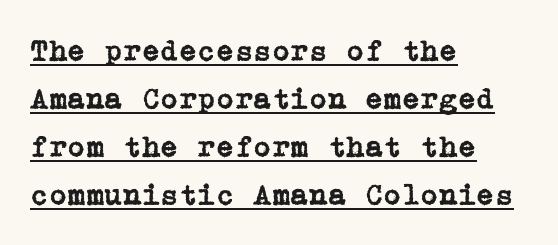
Q: Is the text italic (slanted)? A: No, it is upright.
Q: Is the typeface a serif or a sans-serif typeface? A: Serif.
Q: Is the text underlined? A: Yes.
Q: How is the paragraph aligned? A: Left-aligned.
Q: Is the spacing between letters normal or unusually wide? A: Normal.
Q: Is the spacing between lines tight, normal or loose? A: Normal.
Q: Width (condensed, normal, or wide)? A: Normal.
Q: Stroke contrast? A: Low.
Q: x-height? A: Medium.
